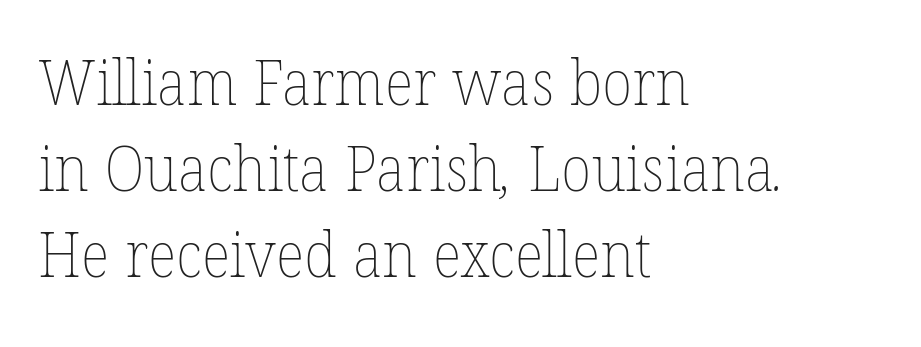
The image shows 62 px thin type; set left-aligned, normal line spacing (1.39x), normal letter spacing, not underlined; low stroke contrast and a medium x-height.
